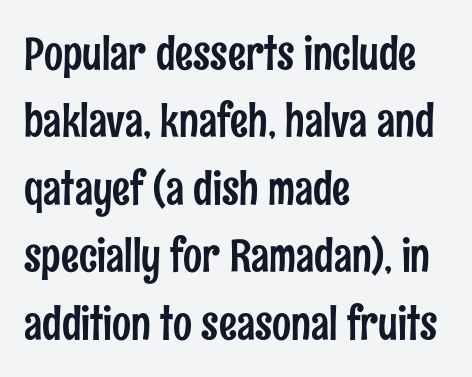
Q: Is the text italic (slanted)? A: No, it is upright.
Q: Is the typeface a serif or a sans-serif typeface? A: Sans-serif.
Q: Is the text underlined? A: No.
Q: How is the paragraph aligned? A: Left-aligned.
Q: Is the spacing between letters normal or unusually wide? A: Normal.
Q: Is the spacing between lines tight, normal or loose? A: Normal.
Q: Width (condensed, normal, or wide)? A: Condensed.
Q: Stroke contrast? A: Low.
Q: x-height? A: Medium.
Q: Monospaced? A: No.
